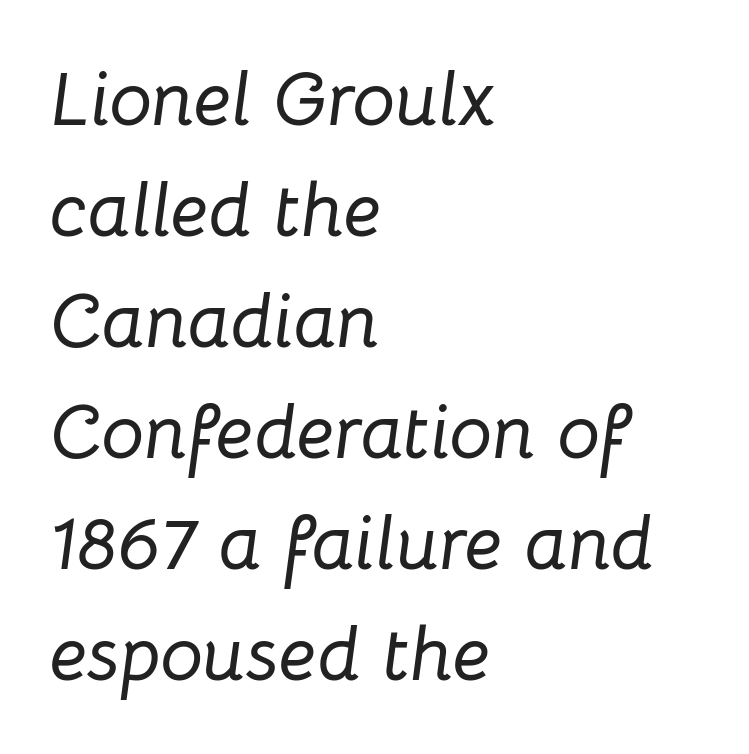
Q: Is the text italic (slanted)? A: Yes, it leans right by about 8 degrees.
Q: Is the text underlined? A: No.
Q: How is the paragraph aligned? A: Left-aligned.
Q: Is the spacing between letters normal or unusually wide? A: Normal.
Q: Is the spacing between lines tight, normal or loose? A: Normal.
Q: Width (condensed, normal, or wide)? A: Normal.
Q: Stroke contrast? A: Low.
Q: x-height? A: Medium.
Q: Monospaced? A: No.
